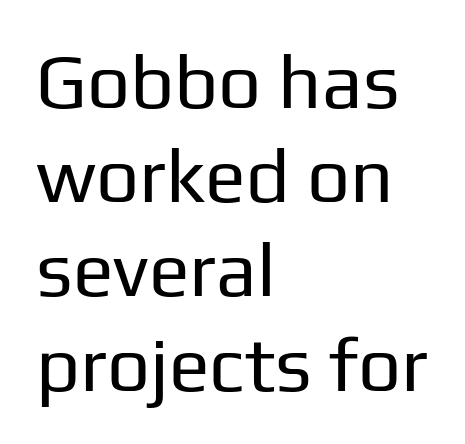
The image shows 76 px regular-weight sans-serif type, upright; set left-aligned, line spacing 1.24x, normal letter spacing, not underlined; low stroke contrast and a medium x-height.
